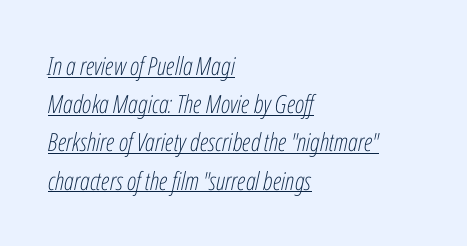
This sample is left-justified, so line endings fall wherever the words run out. In terms of posture, this sample is oblique. There is no visible air inserted between adjacent glyphs. The rendered words wear a rule along their underside.
